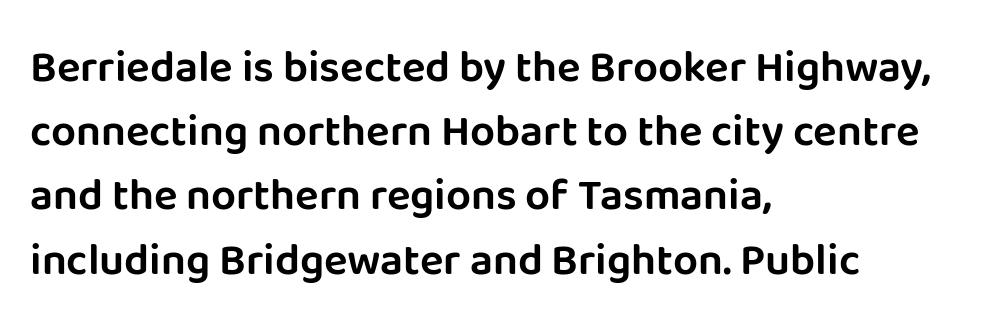
{"serif": "no", "italic": "no", "width": "normal", "stroke_contrast": "low", "x_height": "large", "monospaced": "no", "underline": "no", "align": "left", "line_spacing": "normal", "line_spacing_ratio": 1.46, "letter_spacing": "normal", "letter_spacing_em": 0.0, "glyph_px": 44}
